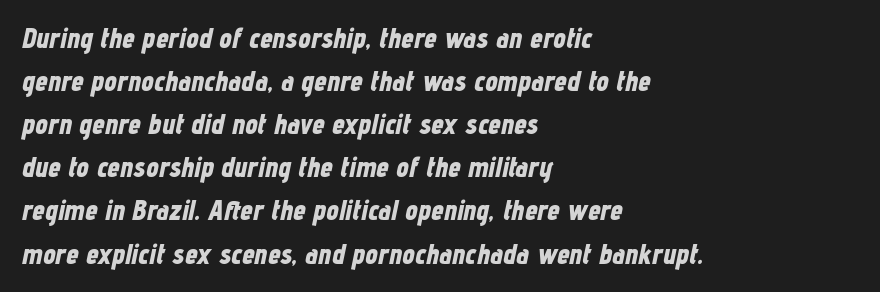
{"italic": "yes", "lean": "right", "slant_degrees": 12, "bold": "yes", "weight": "bold", "width": "condensed", "stroke_contrast": "low", "x_height": "medium", "monospaced": "no", "underline": "no", "align": "left", "line_spacing": "normal", "line_spacing_ratio": 1.54, "letter_spacing": "normal", "letter_spacing_em": 0.0, "glyph_px": 28}
